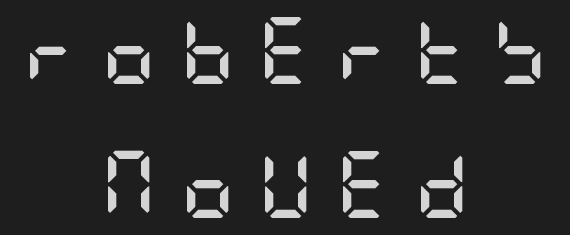
The image shows 67 px semibold, condensed sans-serif type, upright; set centered, loose line spacing (2.0x), unusually wide letter spacing (+0.35 em), not underlined; low stroke contrast and a large x-height.
